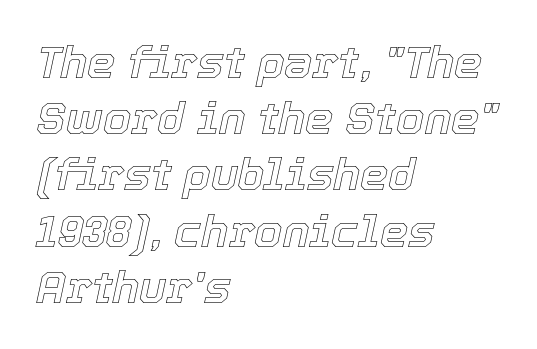
Q: Is the text italic (slanted)? A: Yes, it leans right by about 12 degrees.
Q: Is the text underlined? A: No.
Q: How is the paragraph aligned? A: Left-aligned.
Q: Is the spacing between letters normal or unusually wide? A: Normal.
Q: Is the spacing between lines tight, normal or loose? A: Normal.
Q: Width (condensed, normal, or wide)? A: Normal.
Q: x-height? A: Medium.
Q: Monospaced? A: No.
